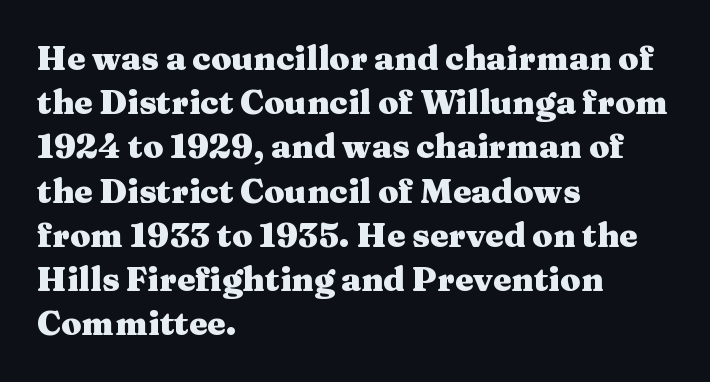
The image shows 33 px heavy, wide serif type, upright; set left-aligned, normal line spacing (1.34x), normal letter spacing, not underlined; medium stroke contrast and a medium x-height.
